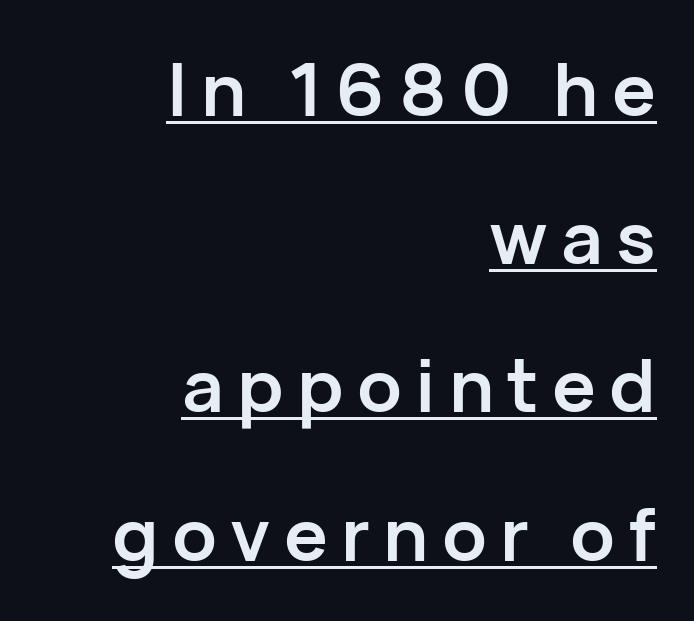
The image shows 73 px semibold sans-serif type, upright; set right-aligned, loose line spacing (2.03x), underlined; low stroke contrast and a medium x-height.
